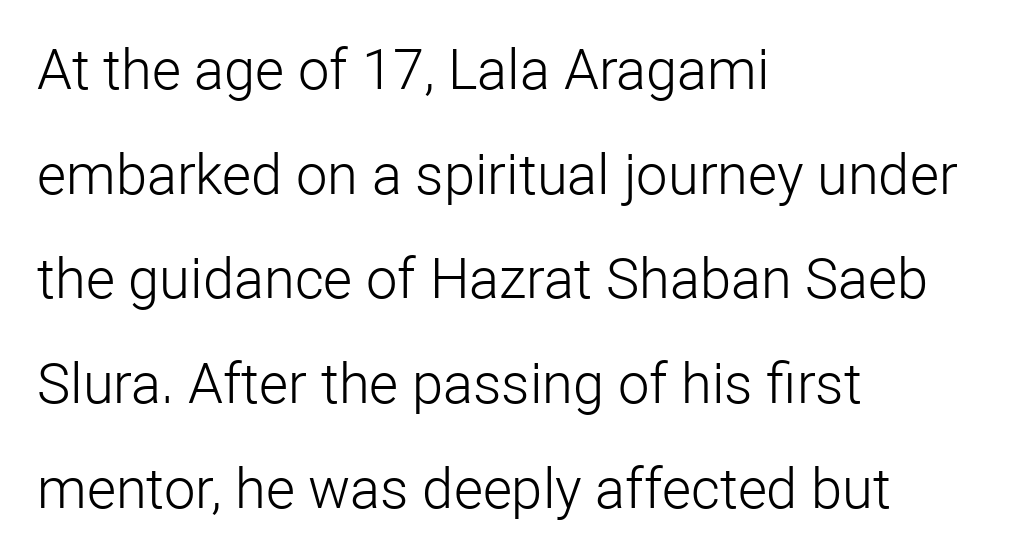
The image shows 56 px light sans-serif type, upright; set left-aligned, line spacing 1.87x, normal letter spacing, not underlined; low stroke contrast and a medium x-height.
